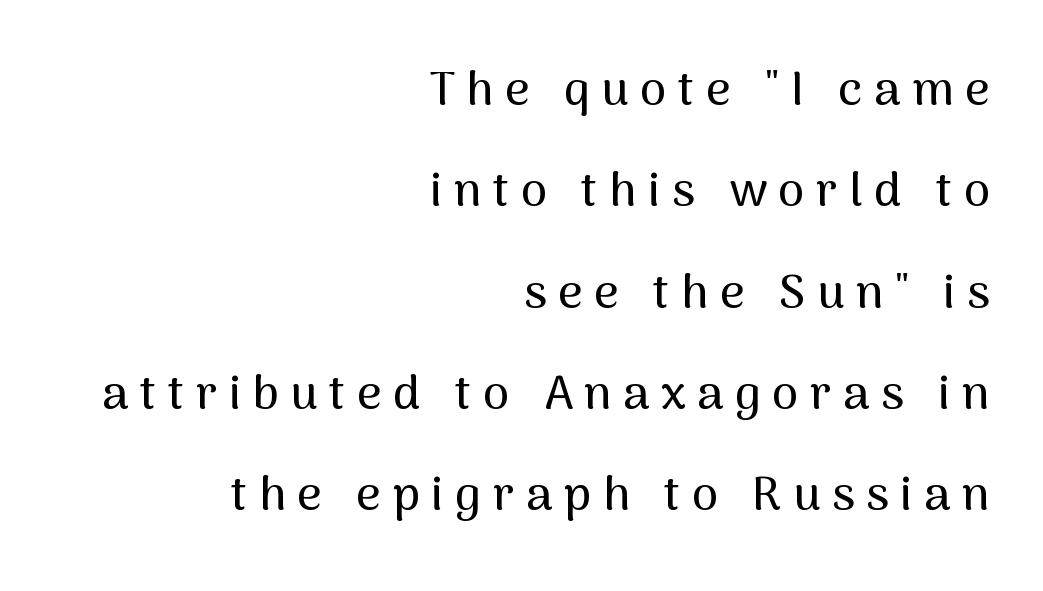
Looks like regular typesetting: each glyph gets only the width it needs. The lettering holds an erect, upright posture throughout. The words here are not underlined. This rendering widens character spacing well past its baseline value. If you measured baseline to baseline, you'd find a long distance. A sans-serif font was chosen for this passage.
